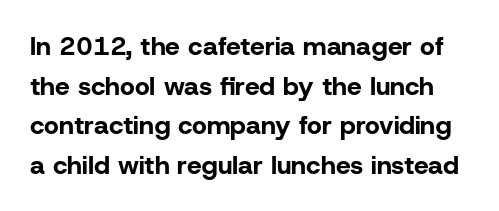
{"italic": "no", "bold": "yes", "underline": "no", "line_spacing": "normal", "line_spacing_ratio": 1.52, "letter_spacing": "normal", "letter_spacing_em": 0.0, "glyph_px": 26}
